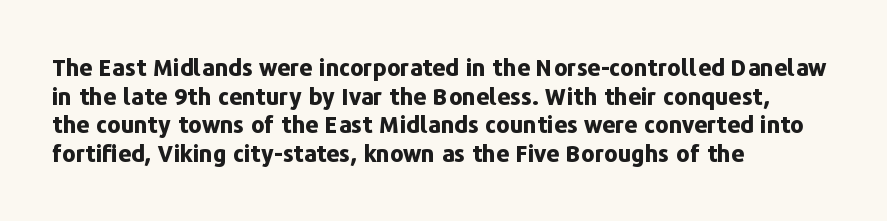
The image shows 23 px bold type, upright; set left-aligned, normal line spacing (1.25x), normal letter spacing, not underlined.
